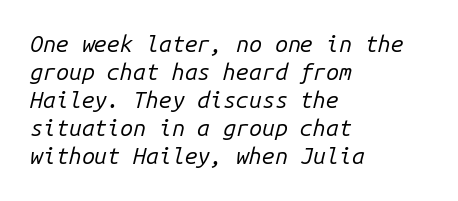
Q: Is the text bold? A: No.
Q: Is the text italic (slanted)? A: Yes, it leans right by about 14 degrees.
Q: Is the text underlined? A: No.
Q: How is the paragraph aligned? A: Left-aligned.
Q: Is the spacing between letters normal or unusually wide? A: Normal.
